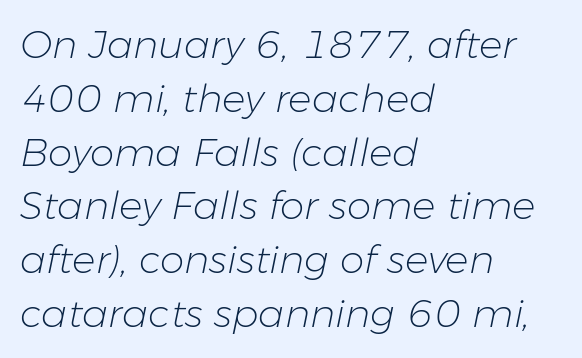
The typesetting does not lean heavy: it is not bold. Does the lettering tilt? It does — this is italic. Note the varied advance widths — an 'i' is clearly narrower than an 'm'. The words here are not underlined. What's the leading like? Ordinary, nothing unusual.
